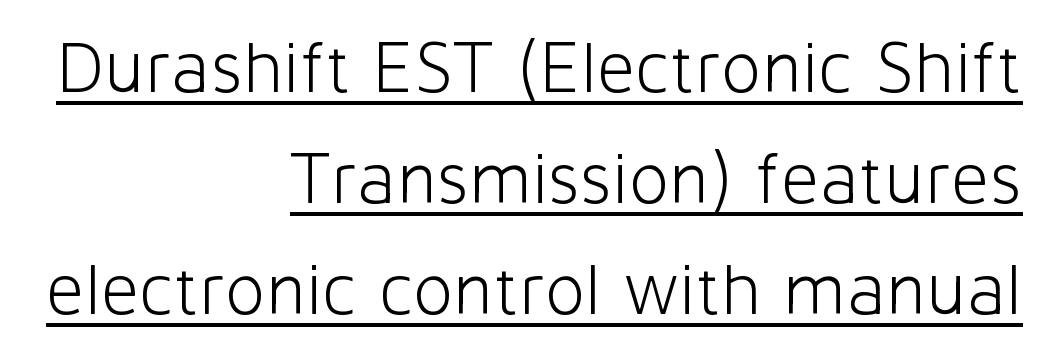
The image shows 75 px light sans-serif type, upright; set right-aligned, normal line spacing (1.48x), normal letter spacing, underlined; low stroke contrast and a medium x-height.
